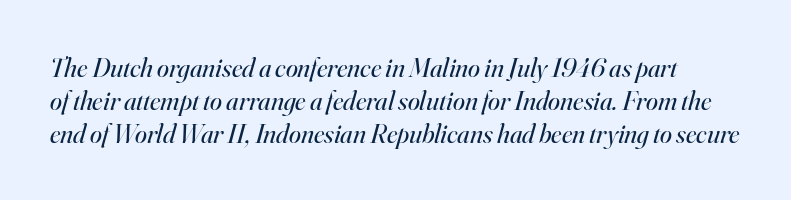
{"italic": "yes", "lean": "right", "slant_degrees": 16, "bold": "no", "underline": "no", "line_spacing_ratio": 1.22, "letter_spacing": "normal", "letter_spacing_em": 0.0, "glyph_px": 27}
